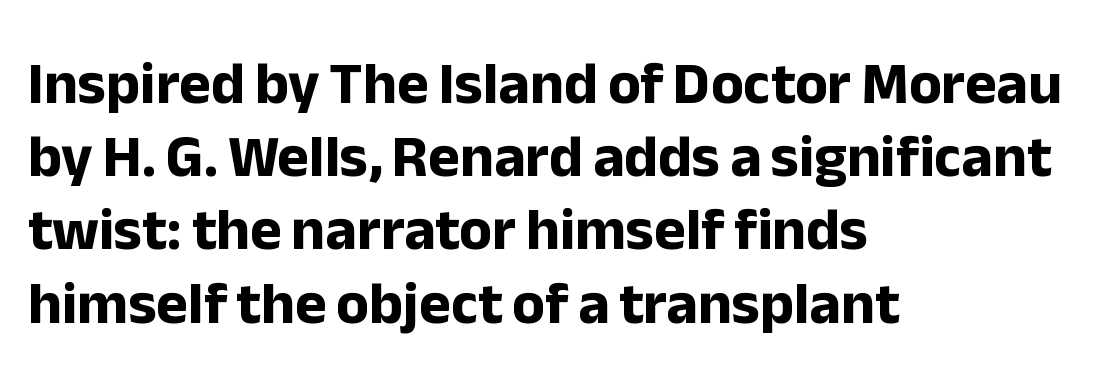
Q: Is the text bold? A: Yes.
Q: Is the text italic (slanted)? A: No, it is upright.
Q: Is the typeface a serif or a sans-serif typeface? A: Sans-serif.
Q: Is the text underlined? A: No.
Q: How is the paragraph aligned? A: Left-aligned.
Q: Is the spacing between letters normal or unusually wide? A: Normal.
Q: Width (condensed, normal, or wide)? A: Normal.
Q: Stroke contrast? A: Low.
Q: x-height? A: Medium.
Q: Monospaced? A: No.
